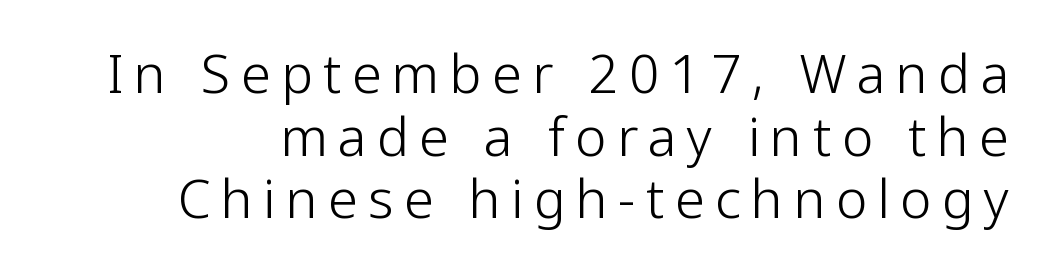
The rendering uses natural spacing where letterforms have individual widths. Font category for this specimen: sans-serif. Weight: in the light-to-regular range. A typesetter would call this heavily tracked-out type. Type without underlining. Tall strokes in this sample are plumb rather than angled.
